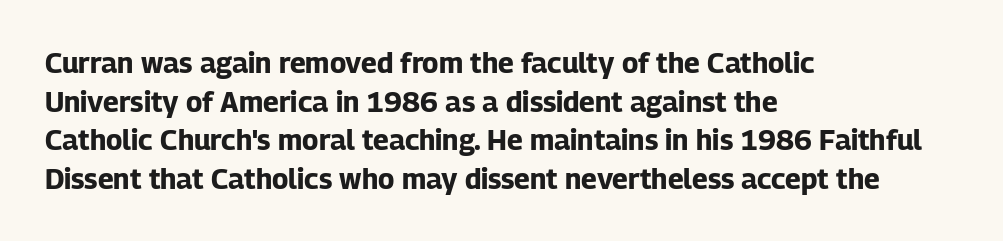
Decoration check: the copy has no underline. The typesetting leans heavy: a genuine bold. Is the block centered? No — it sits flush against the left margin. Horizontal bands of white between lines are of average thickness.
